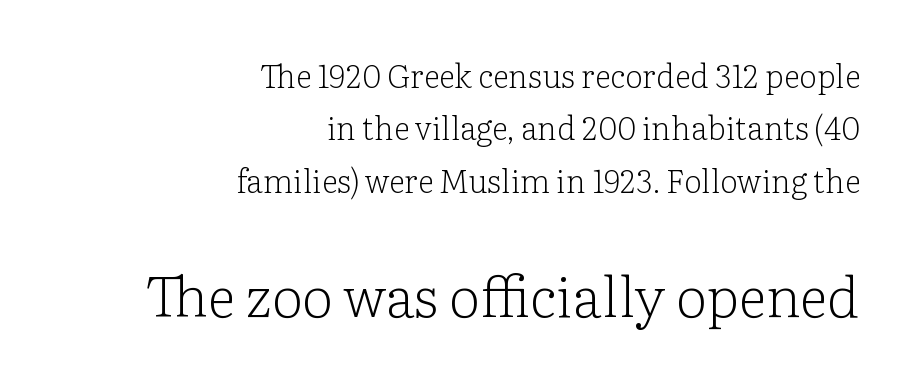
{"serif": "yes", "italic": "no", "bold": "no", "weight": "light", "width": "normal", "stroke_contrast": "low", "x_height": "medium", "monospaced": "no", "underline": "no", "align": "right", "line_spacing": "normal", "line_spacing_ratio": 1.64, "letter_spacing": "normal", "letter_spacing_em": 0.0, "larger_block": "second", "size_ratio": 1.75, "glyph_px": 56}
